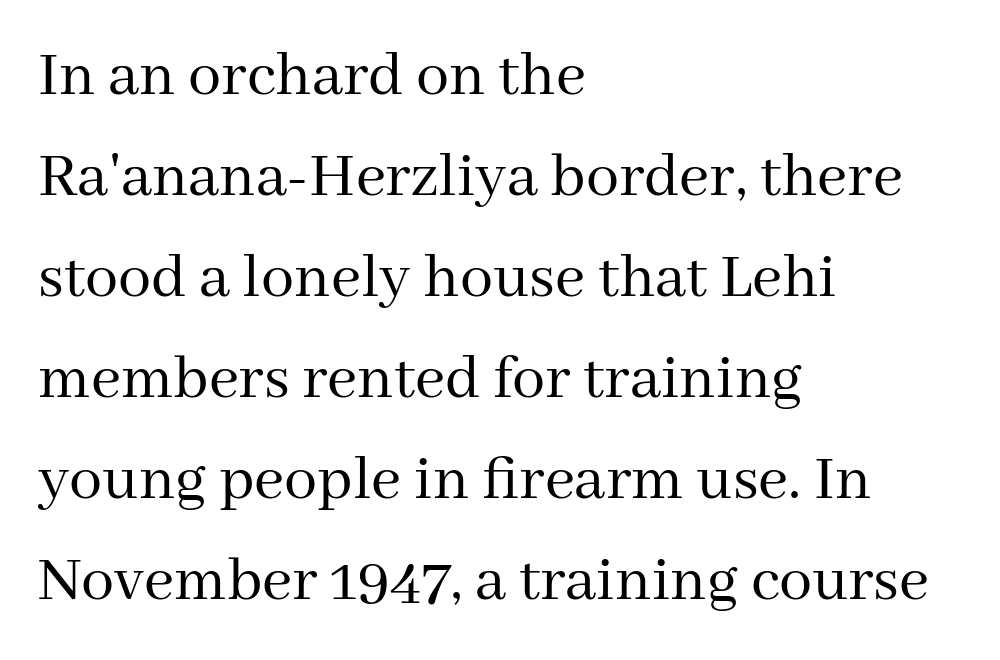
Q: Is the text bold? A: No.
Q: Is the text italic (slanted)? A: No, it is upright.
Q: Is the typeface a serif or a sans-serif typeface? A: Serif.
Q: Is the text underlined? A: No.
Q: How is the paragraph aligned? A: Left-aligned.
Q: Is the spacing between letters normal or unusually wide? A: Normal.
Q: Is the spacing between lines tight, normal or loose? A: Normal.
Q: Width (condensed, normal, or wide)? A: Normal.
Q: Stroke contrast? A: Medium.
Q: x-height? A: Medium.
Q: Monospaced? A: No.
